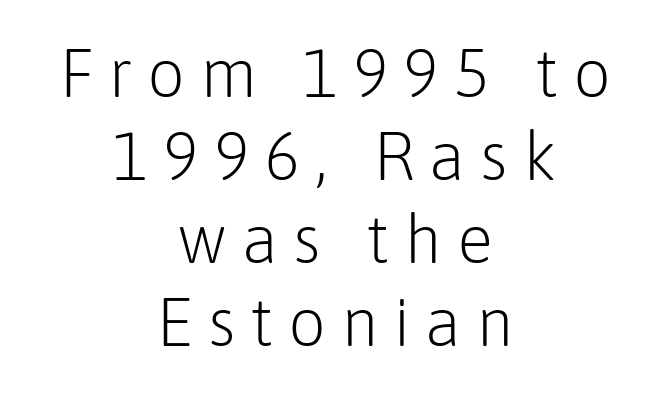
The glyphs are unaccompanied by any horizontal stroke below them. Check where the strokes stop: nothing finishes them off — pure sans. Character widths vary here, with narrow letters taking less room than wide ones. The weight tops out at a normal text grade. Do the letters lean? They stand straight. The text block is weighted toward neither margin, spreading evenly from the middle.
